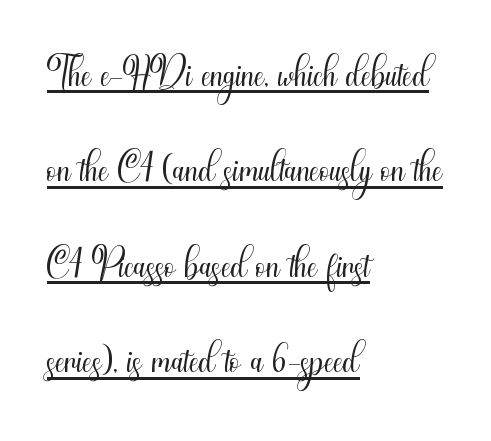
Underlining? Definitely there. Is the type heavy? It reads as light-to-regular instead. These lines are composed in type without serifs. One-word summary of the alignment: left.
